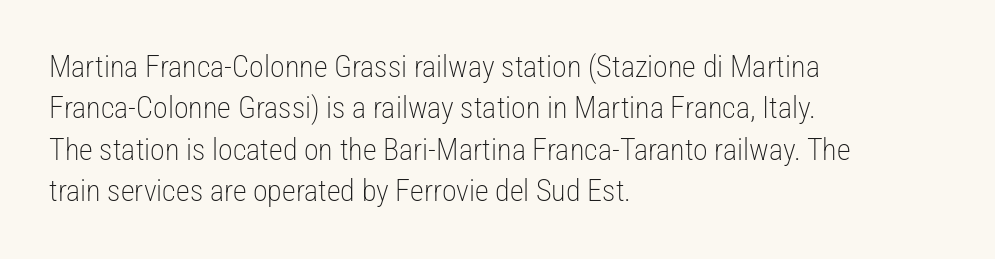
Q: Is the text bold? A: No.
Q: Is the text italic (slanted)? A: No, it is upright.
Q: Is the typeface a serif or a sans-serif typeface? A: Sans-serif.
Q: Is the text underlined? A: No.
Q: How is the paragraph aligned? A: Left-aligned.
Q: Is the spacing between letters normal or unusually wide? A: Normal.
Q: Is the spacing between lines tight, normal or loose? A: Normal.
Q: Width (condensed, normal, or wide)? A: Condensed.
Q: Stroke contrast? A: Low.
Q: x-height? A: Medium.
Q: Monospaced? A: No.
